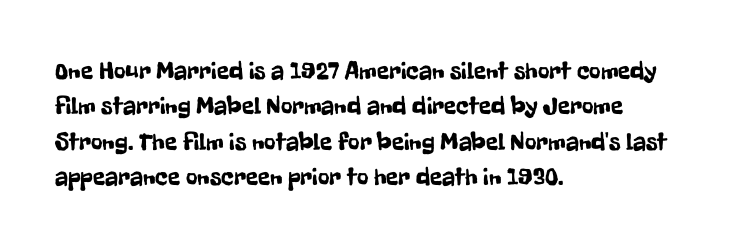
{"italic": "no", "underline": "no", "align": "left", "line_spacing": "normal", "line_spacing_ratio": 1.42, "letter_spacing": "normal", "letter_spacing_em": 0.0, "glyph_px": 25}
